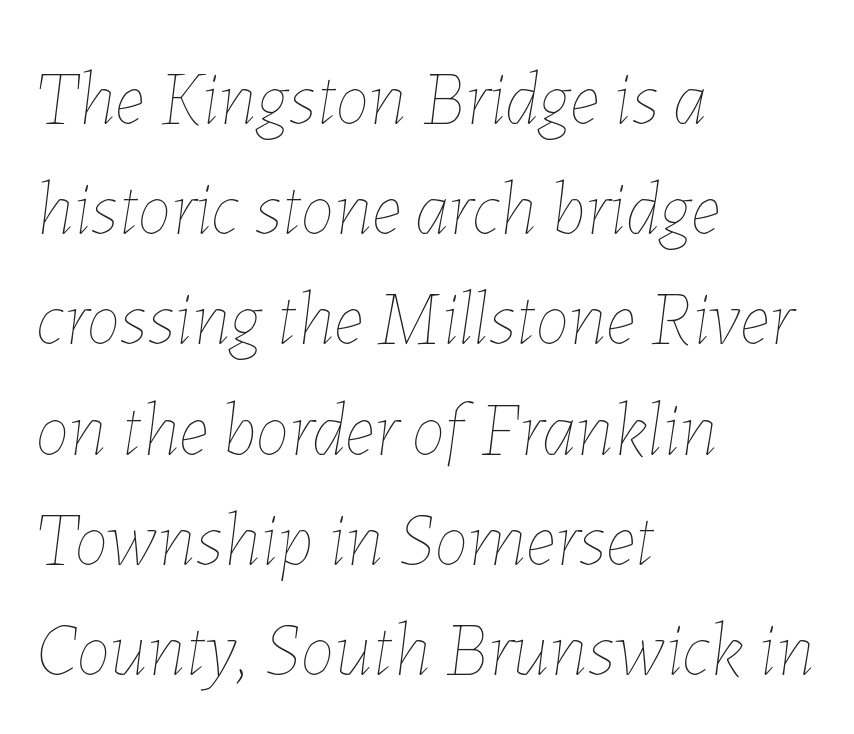
The image shows 76 px thin type, italic (leaning right); set left-aligned, normal line spacing (1.45x), normal letter spacing, not underlined; low stroke contrast and a medium x-height.
